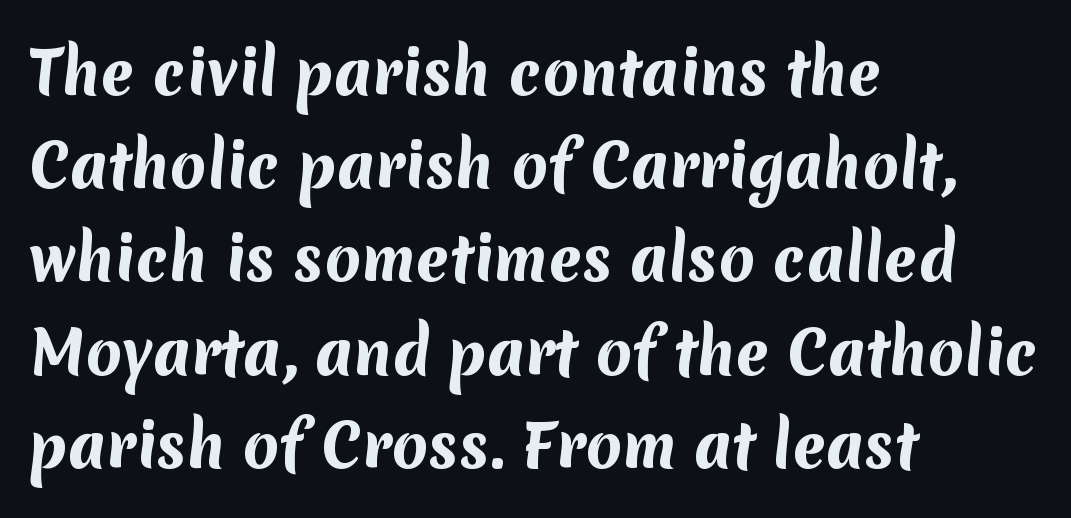
Q: Is the text bold? A: Yes.
Q: Is the typeface a serif or a sans-serif typeface? A: Sans-serif.
Q: Is the text underlined? A: No.
Q: How is the paragraph aligned? A: Left-aligned.
Q: Is the spacing between letters normal or unusually wide? A: Normal.
Q: Is the spacing between lines tight, normal or loose? A: Normal.
Q: Width (condensed, normal, or wide)? A: Normal.
Q: Stroke contrast? A: Medium.
Q: x-height? A: Medium.
Q: Monospaced? A: No.
